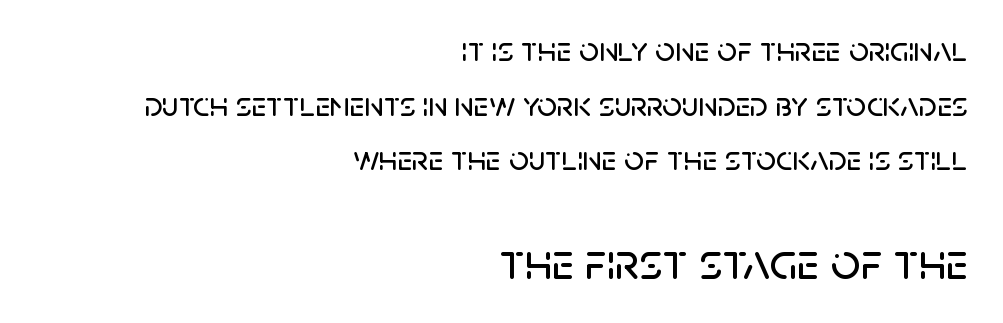
The rendering anchors every line to the right-hand side. The letters stand upright; this is a roman face. Look at the tracking — it's just the regular setting, nothing added. Looks like regular typesetting: each glyph gets only the width it needs. The words here are not underlined.
